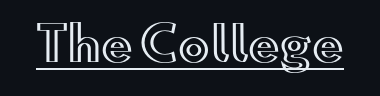
The image shows 47 px wide type, upright; set normal letter spacing, underlined; a small x-height.
